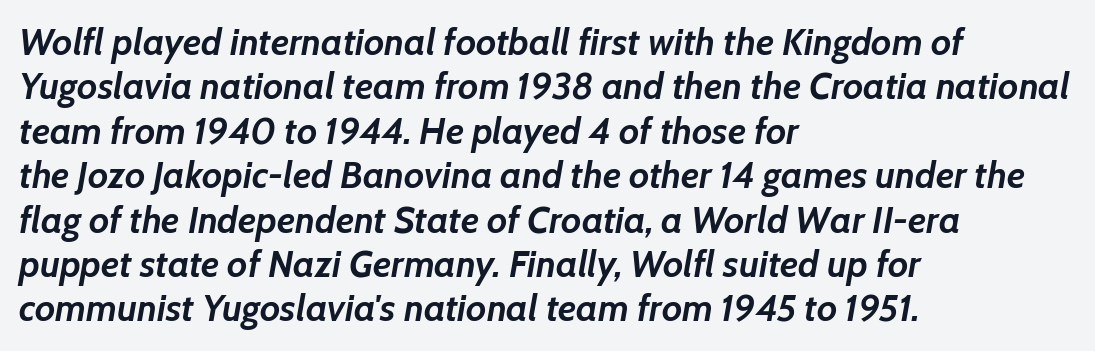
Weight check: bold — yes, fully. The axis of the letterforms is tilted away from vertical. The text block is weighted toward the left margin, trailing off unevenly rightward. The words here are not underlined. These lines are rendered in a variable-pitch font. How are the letters spaced? Ordinarily, with no added tracking.
